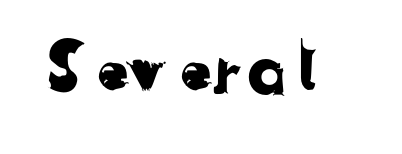
To sum up the face: it is a sans, with no serifs. Character widths vary here, with narrow letters taking less room than wide ones. What stands out about the letter spacing? Nothing — it is the standard amount. Descenders hang freely into open space.
